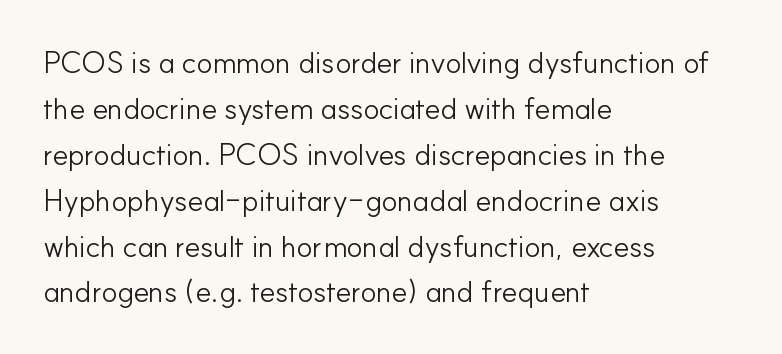
The image shows 30 px light sans-serif type, upright; set left-aligned, normal line spacing (1.53x), normal letter spacing, not underlined; low stroke contrast and a small x-height.
